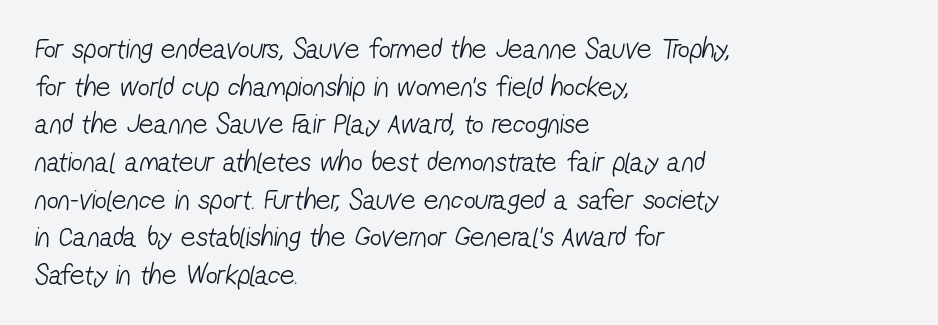
The image shows 29 px light, condensed sans-serif type; set left-aligned, normal line spacing (1.3x), normal letter spacing, not underlined; low stroke contrast and a medium x-height.
